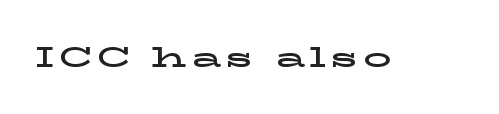
The font's upright variant was chosen for this text. Descenders hang freely into open space. Think of a printed novel: that variable character pitch is what you see here. Serif or sans? Serif — the stroke terminals have little feet.
